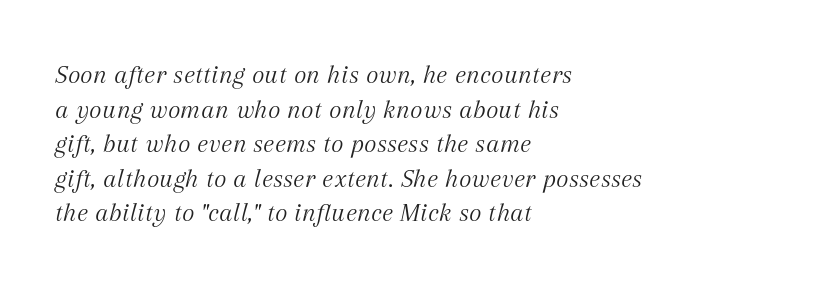
This is oblique type, the kind used for emphasis or titles. Each line starts at the same left margin while the right side varies. A typesetter would call this leading conventional body-copy spacing. Decoration check: the copy has no underline. Caption: face not bold, strokes unweighted. Caption: standard tracking, unaltered.
